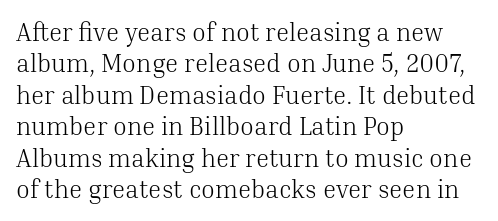
Q: Is the text bold? A: No.
Q: Is the text italic (slanted)? A: No, it is upright.
Q: Is the text underlined? A: No.
Q: How is the paragraph aligned? A: Left-aligned.
Q: Is the spacing between letters normal or unusually wide? A: Normal.
Q: Is the spacing between lines tight, normal or loose? A: Normal.
